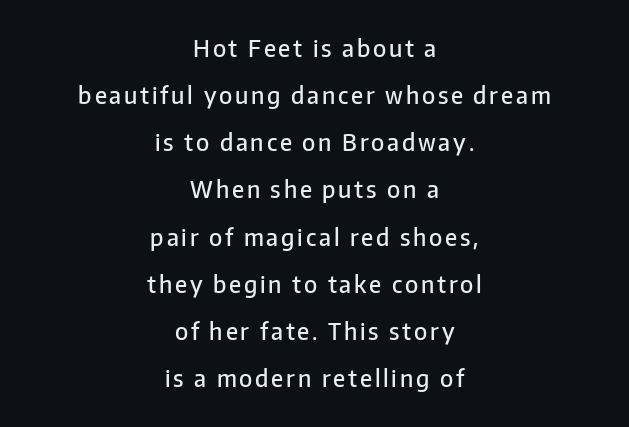
The image shows 23 px text type, upright; set centered, loose line spacing (2.05x), not underlined.
